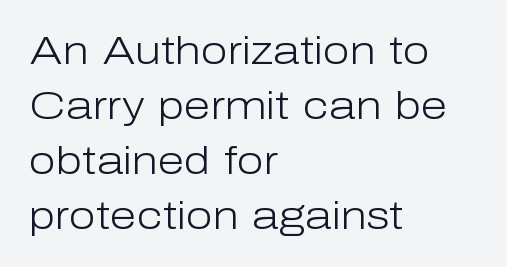
No extra ink here — the face is not bold. Visually the block forms a straight wall on the left and a jagged coastline on the right. The block of text has a typical density, with ordinary space between rows. The face used here is proportionally spaced, like ordinary book or web type.
